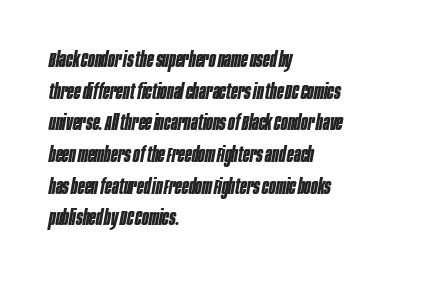
{"italic": "yes", "lean": "right", "slant_degrees": 10, "bold": "yes", "underline": "no", "align": "left", "line_spacing": "normal", "line_spacing_ratio": 1.44, "letter_spacing": "normal", "letter_spacing_em": 0.0, "glyph_px": 22}
